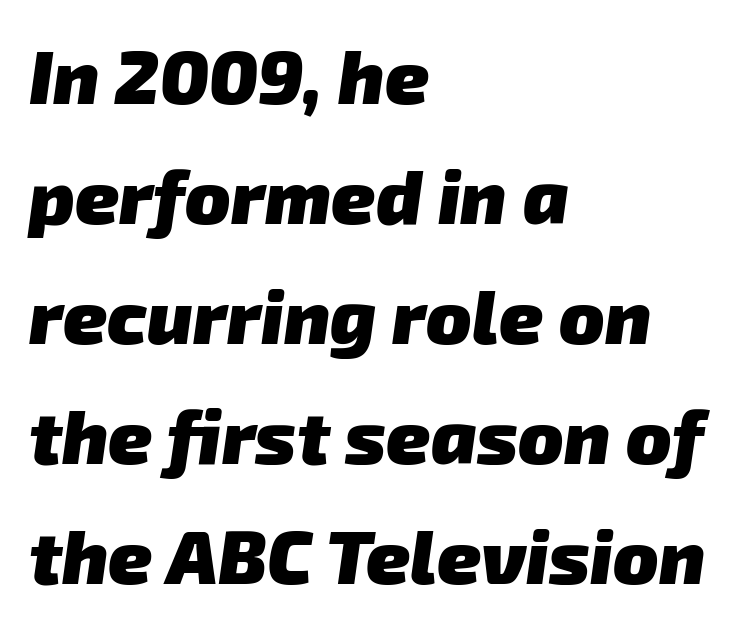
The face used here is proportionally spaced, like ordinary book or web type. The face used here is rendered with its standard letterfit. These lines stack with their left ends in a neat column. The passage shown is emphatically bold. Anything drawn beneath the words? Only blank space. Regular leading.
